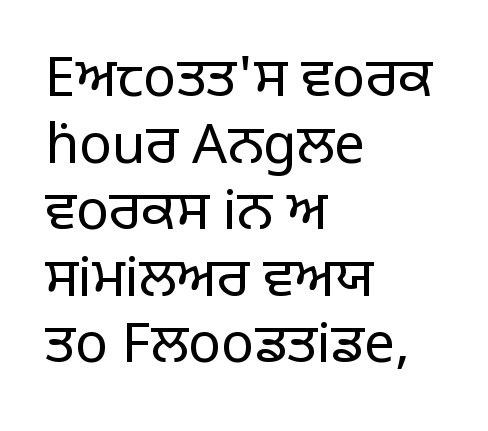
Q: Is the text bold? A: No.
Q: Is the text italic (slanted)? A: No, it is upright.
Q: Is the typeface a serif or a sans-serif typeface? A: Sans-serif.
Q: Is the text underlined? A: No.
Q: How is the paragraph aligned? A: Left-aligned.
Q: Is the spacing between letters normal or unusually wide? A: Normal.
Q: Width (condensed, normal, or wide)? A: Normal.
Q: Stroke contrast? A: Low.
Q: x-height? A: Large.
Q: Monospaced? A: No.
